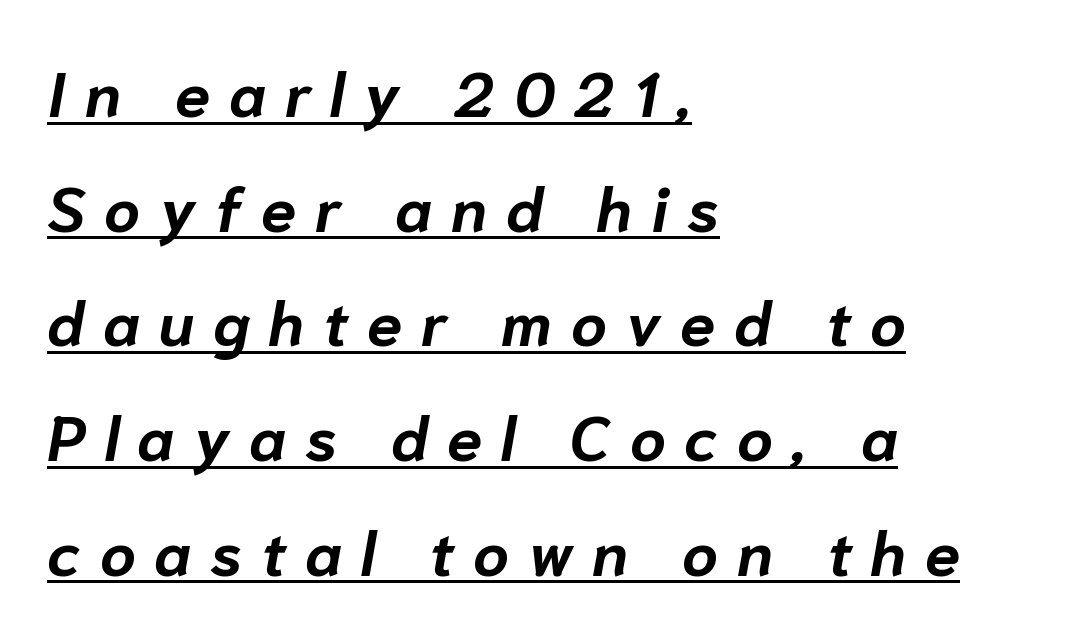
{"italic": "yes", "lean": "right", "slant_degrees": 10, "bold": "yes", "weight": "bold", "width": "normal", "stroke_contrast": "low", "x_height": "medium", "monospaced": "no", "underline": "yes", "align": "left", "line_spacing_ratio": 1.82, "letter_spacing": "wide", "letter_spacing_em": 0.3, "glyph_px": 63}
